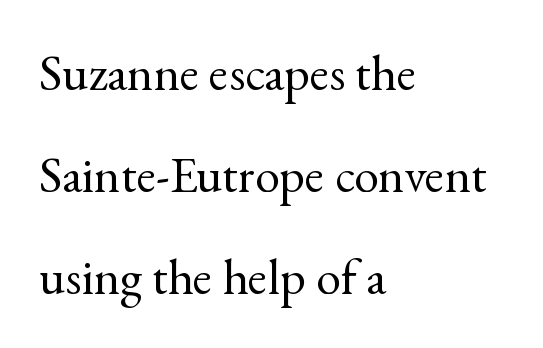
Q: Is the text bold? A: No.
Q: Is the text italic (slanted)? A: No, it is upright.
Q: Is the typeface a serif or a sans-serif typeface? A: Serif.
Q: Is the text underlined? A: No.
Q: How is the paragraph aligned? A: Left-aligned.
Q: Is the spacing between letters normal or unusually wide? A: Normal.
Q: Is the spacing between lines tight, normal or loose? A: Loose.
Q: Width (condensed, normal, or wide)? A: Normal.
Q: x-height? A: Small.
Q: Monospaced? A: No.
